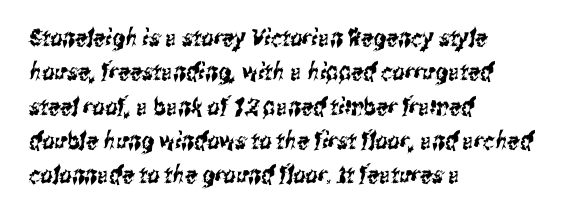
Every row of glyphs begins at an identical x-position on the left. The face used here is rendered with its standard letterfit. Leading matches the norm, producing a regular column. Plain, unruled lines of type.
